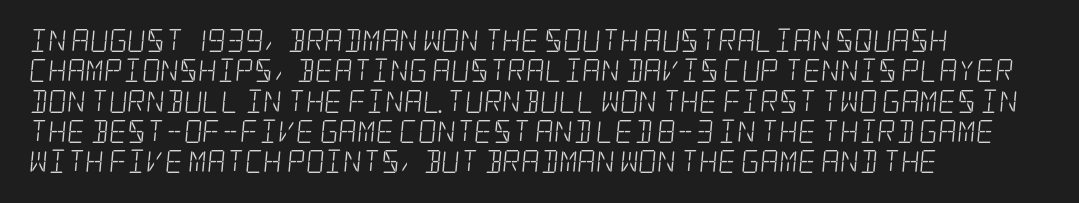
Q: Is the text bold? A: No.
Q: Is the text underlined? A: No.
Q: How is the paragraph aligned? A: Left-aligned.
Q: Is the spacing between letters normal or unusually wide? A: Normal.
Q: Is the spacing between lines tight, normal or loose? A: Normal.
